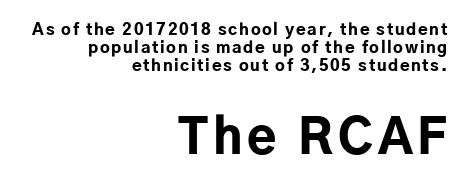
Q: Is the text bold? A: Yes.
Q: Is the text italic (slanted)? A: No, it is upright.
Q: Is the typeface a serif or a sans-serif typeface? A: Sans-serif.
Q: Is the text underlined? A: No.
Q: How is the paragraph aligned? A: Right-aligned.
Q: Is the spacing between lines tight, normal or loose? A: Tight.
Q: Which block of text is set in a larger size, the first (top) or the second (bottom)? A: The second (bottom) one.
Q: Width (condensed, normal, or wide)? A: Normal.
Q: Stroke contrast? A: Low.
Q: x-height? A: Medium.
Q: Monospaced? A: No.
